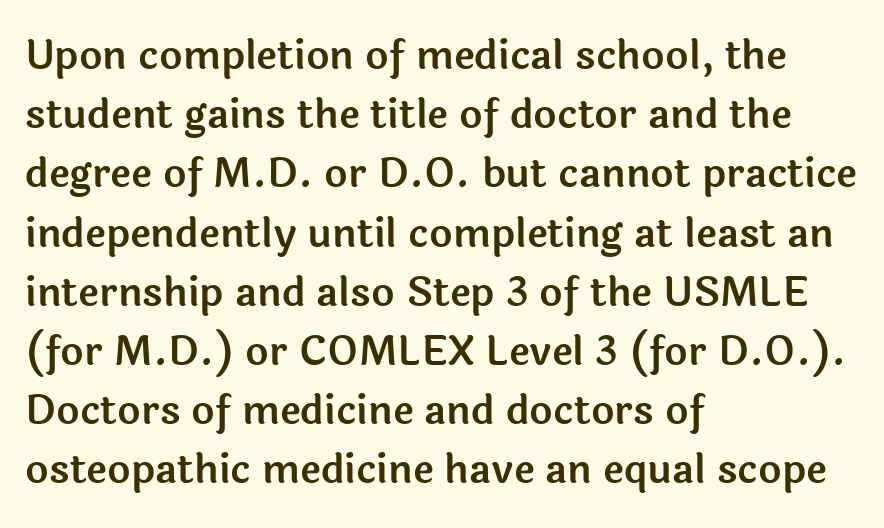
{"serif": "no", "italic": "no", "width": "normal", "x_height": "medium", "monospaced": "no", "underline": "no", "align": "left", "line_spacing": "normal", "line_spacing_ratio": 1.48, "letter_spacing": "normal", "letter_spacing_em": 0.0, "glyph_px": 40}
